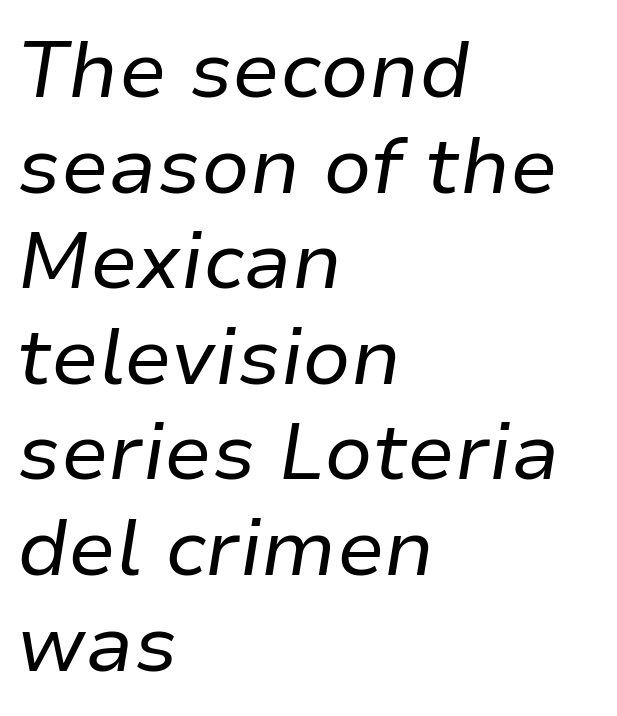
The image shows 79 px regular-weight type, italic (leaning right); set left-aligned, line spacing 1.21x, normal letter spacing, not underlined; low stroke contrast and a medium x-height.
